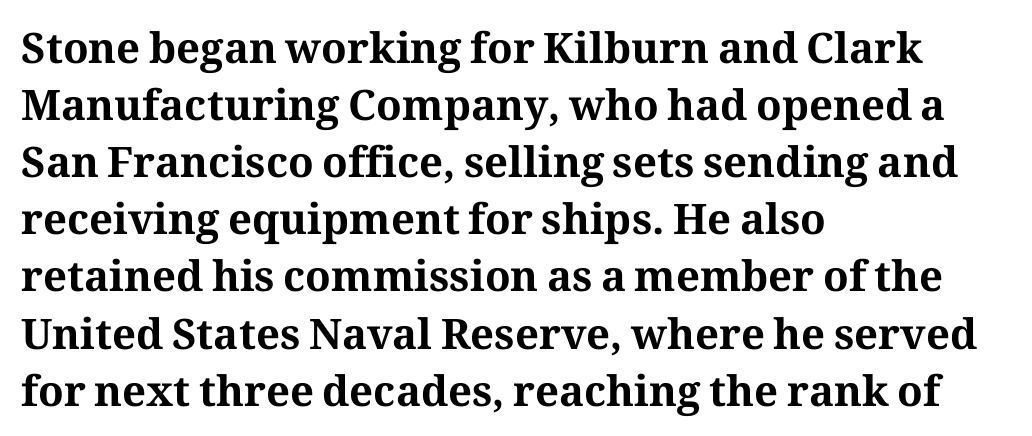
{"serif": "yes", "italic": "no", "bold": "yes", "weight": "bold", "width": "normal", "stroke_contrast": "medium", "x_height": "medium", "monospaced": "no", "underline": "no", "align": "left", "line_spacing": "normal", "line_spacing_ratio": 1.36, "letter_spacing": "normal", "letter_spacing_em": 0.0, "glyph_px": 42}
